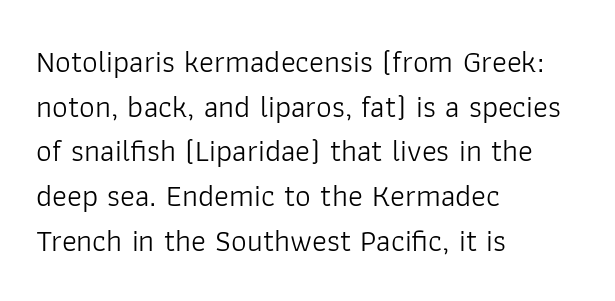
{"serif": "no", "italic": "no", "bold": "no", "weight": "light", "width": "normal", "stroke_contrast": "low", "x_height": "medium", "monospaced": "no", "underline": "no", "align": "left", "line_spacing": "normal", "line_spacing_ratio": 1.44, "letter_spacing": "normal", "letter_spacing_em": 0.0, "glyph_px": 31}
